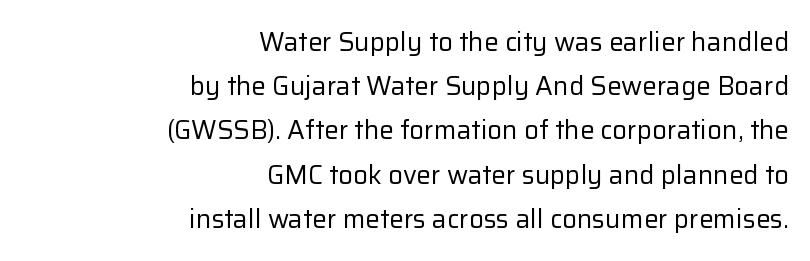
Q: Is the text bold? A: No.
Q: Is the text italic (slanted)? A: No, it is upright.
Q: Is the text underlined? A: No.
Q: How is the paragraph aligned? A: Right-aligned.
Q: Is the spacing between letters normal or unusually wide? A: Normal.
Q: Is the spacing between lines tight, normal or loose? A: Normal.
